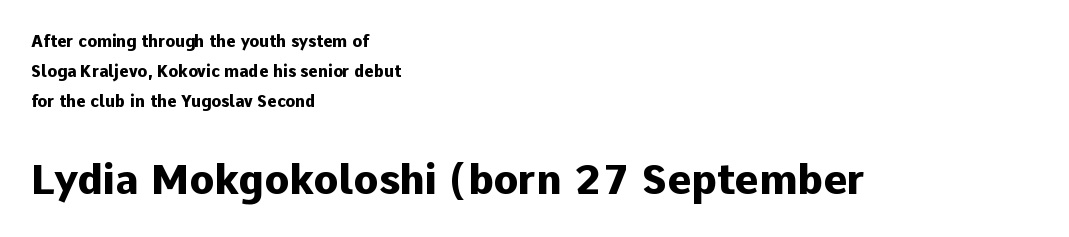
Does the weight exceed regular? Yes, all the way to bold. Classification — sans serif. The space beneath each line is pristine and unruled. In terms of letterspacing, this is plain default setting. Is the lower block the larger one? Yes — the lower block carries the bigger type. Teacher's note: observe the even left margin — that is flush-left alignment.
